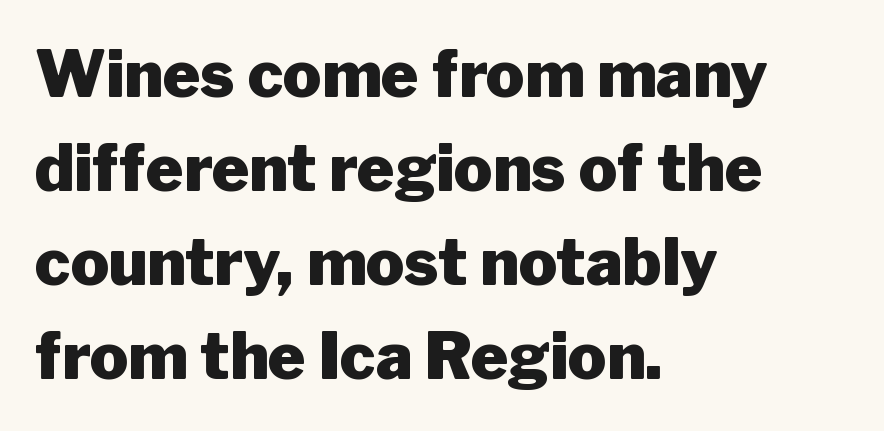
Rendered with straight, roman letterforms. Compared with an ordinary text face, these strokes are far heavier — a full bold. Quick note: interline space is typical. The baseline area is clear. The letters advance in unequal steps, a hallmark of proportional type. The passage shown has conventional tracking throughout.
